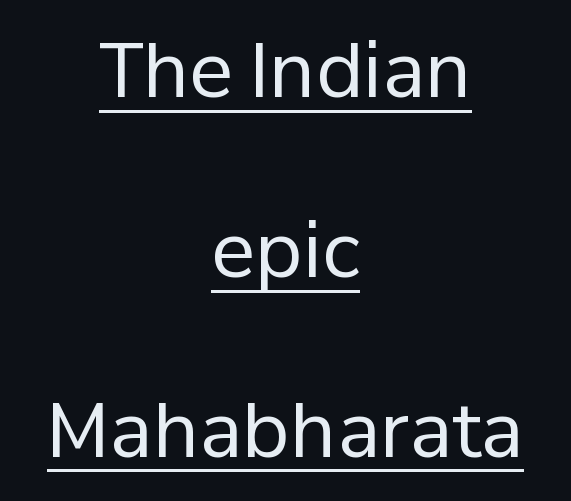
The passage shown is typeset with a sans-serif family. The text block is weighted toward neither margin, spreading evenly from the middle. Short note: letters normally spaced. Underline: present.
